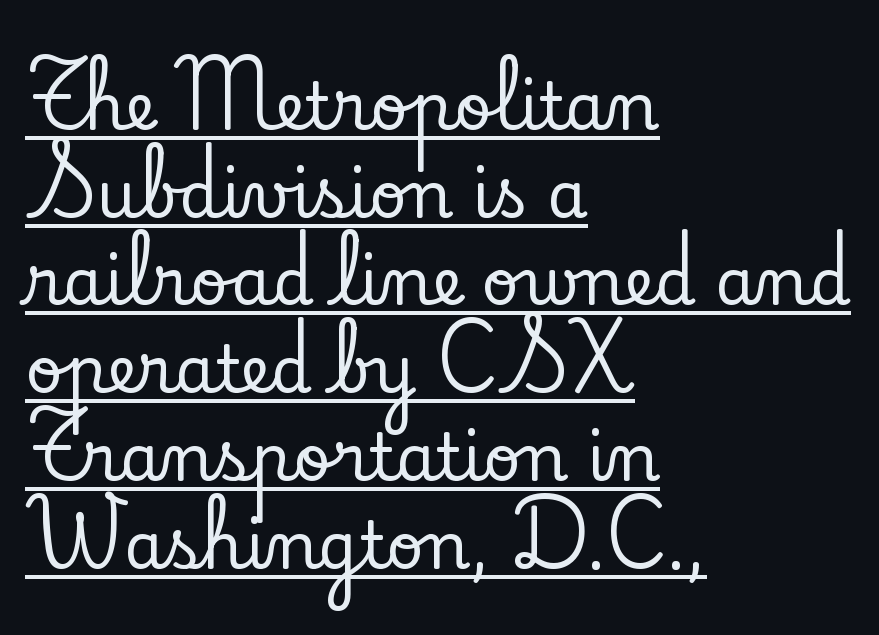
{"serif": "yes", "italic": "no", "width": "normal", "stroke_contrast": "low", "x_height": "small", "monospaced": "no", "underline": "yes", "align": "left", "line_spacing": "normal", "line_spacing_ratio": 1.35, "letter_spacing": "normal", "letter_spacing_em": 0.0, "glyph_px": 65}
